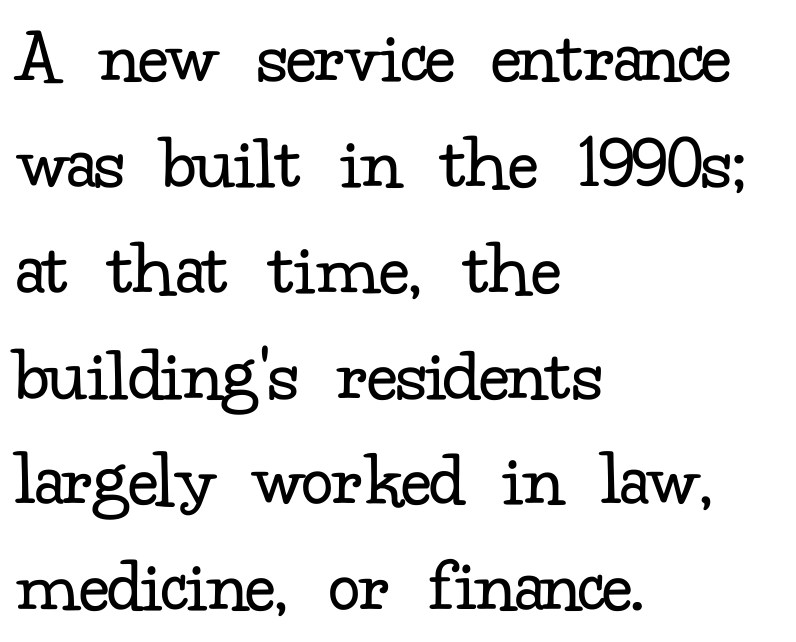
Small tapered or slab feet sit at the stroke ends, so this counts as serif. A typesetter would call this leading conventional body-copy spacing. There is no visible air inserted between adjacent glyphs. No heavy texture on the line: the type isn't bold. Nobody drew a line under any word here. When letters stand straight like this, we call the style roman or upright.
